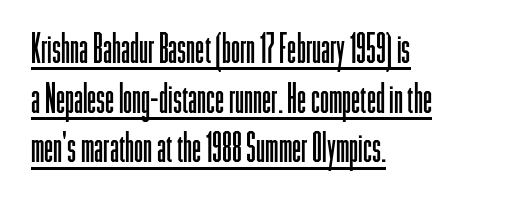
The image shows 41 px light, condensed sans-serif type, upright; set left-aligned, line spacing 1.21x, normal letter spacing, underlined; low stroke contrast and a medium x-height.
